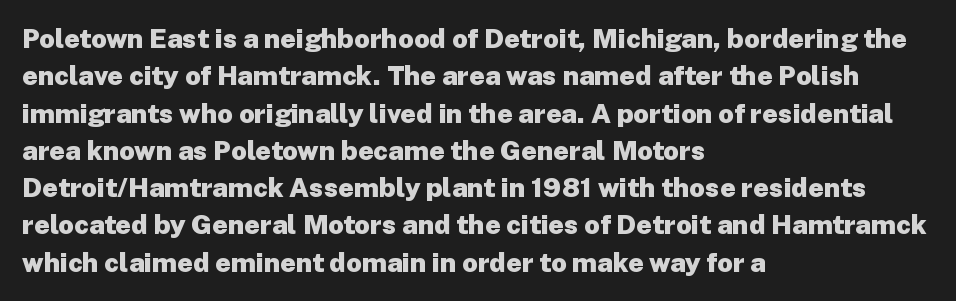
The image shows 27 px bold type, upright; set left-aligned, normal line spacing (1.38x), normal letter spacing, not underlined.
